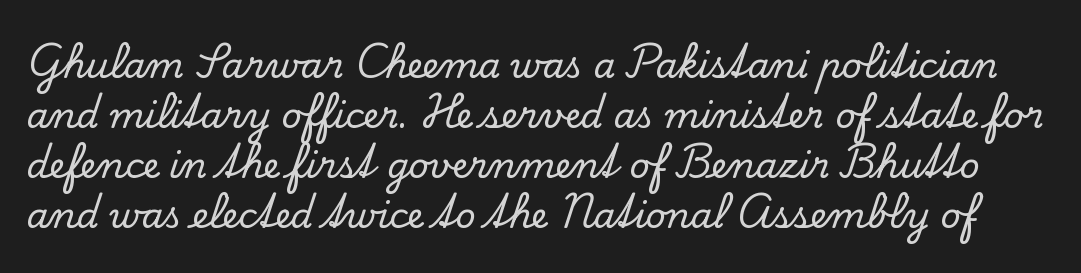
{"serif": "yes", "width": "normal", "stroke_contrast": "low", "x_height": "small", "monospaced": "no", "underline": "no", "line_spacing": "normal", "line_spacing_ratio": 1.43, "letter_spacing": "normal", "letter_spacing_em": 0.0, "glyph_px": 35}
